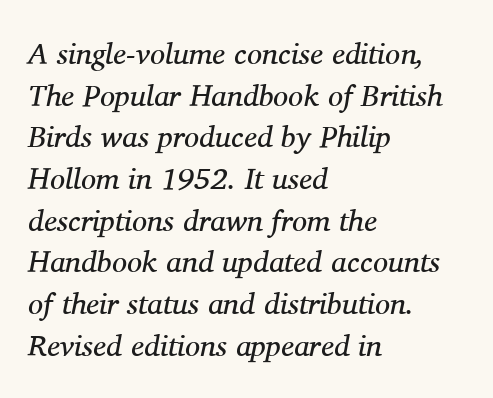
Q: Is the text bold? A: No.
Q: Is the text italic (slanted)? A: Yes, it leans right by about 11 degrees.
Q: Is the typeface a serif or a sans-serif typeface? A: Serif.
Q: Is the text underlined? A: No.
Q: How is the paragraph aligned? A: Left-aligned.
Q: Is the spacing between letters normal or unusually wide? A: Normal.
Q: Is the spacing between lines tight, normal or loose? A: Normal.
Q: Width (condensed, normal, or wide)? A: Normal.
Q: Stroke contrast? A: Medium.
Q: x-height? A: Medium.
Q: Monospaced? A: No.
